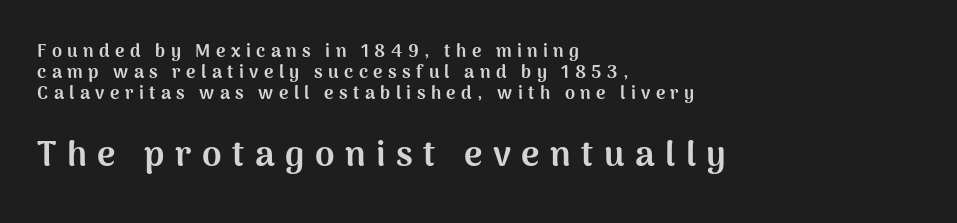
{"serif": "no", "italic": "no", "bold": "yes", "weight": "bold", "width": "normal", "stroke_contrast": "medium", "x_height": "medium", "monospaced": "no", "underline": "no", "align": "left", "line_spacing_ratio": 1.16, "letter_spacing": "wide", "letter_spacing_em": 0.3, "larger_block": "second", "size_ratio": 1.94, "glyph_px": 35}
